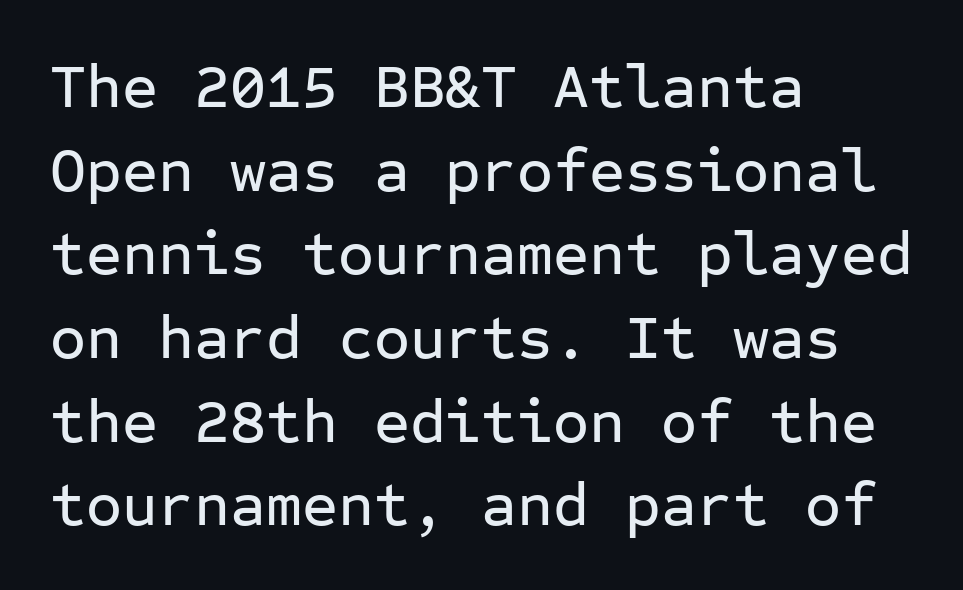
Q: Is the text italic (slanted)? A: No, it is upright.
Q: Is the typeface a serif or a sans-serif typeface? A: Sans-serif.
Q: Is the text underlined? A: No.
Q: How is the paragraph aligned? A: Left-aligned.
Q: Is the spacing between letters normal or unusually wide? A: Normal.
Q: Is the spacing between lines tight, normal or loose? A: Normal.
Q: Width (condensed, normal, or wide)? A: Normal.
Q: Stroke contrast? A: Low.
Q: x-height? A: Medium.
Q: Monospaced? A: Yes.
